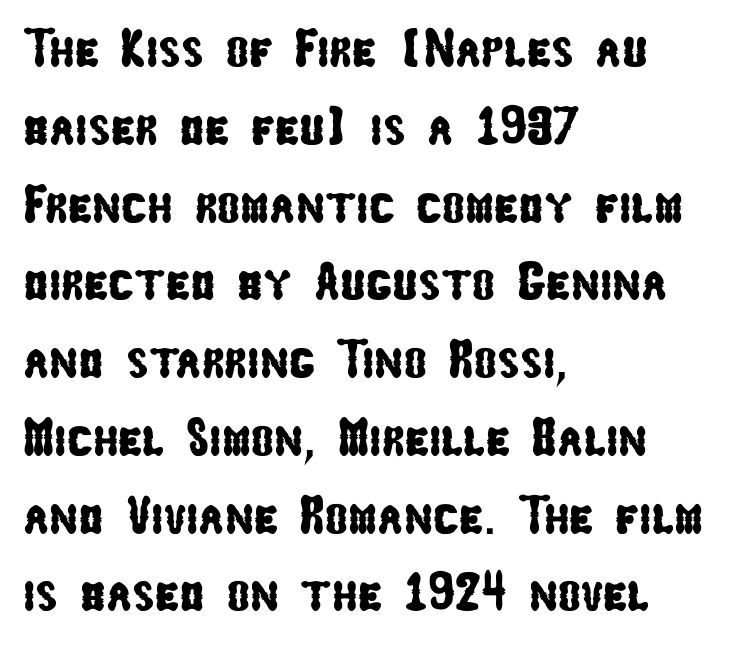
The image shows 54 px condensed sans-serif type; set left-aligned, normal line spacing (1.44x), normal letter spacing, not underlined; low stroke contrast and a medium x-height.
